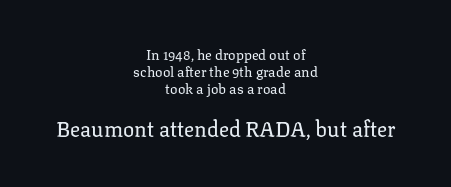
A clean baseline with only descenders dipping below it. A student would notice the bottom passage is typeset larger than what precedes it. This is not heavy type; no bold has been used. A student would call this center alignment; a typographer would say set centered. This sample uses plain, unmodified letter spacing.
